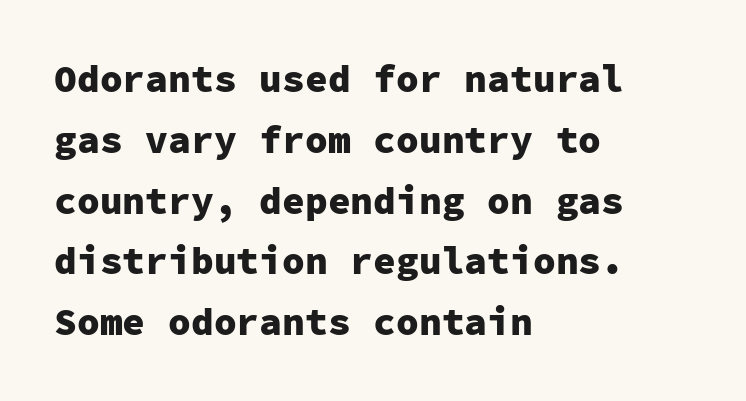
Q: Is the text bold? A: Yes.
Q: Is the text italic (slanted)? A: No, it is upright.
Q: Is the typeface a serif or a sans-serif typeface? A: Sans-serif.
Q: Is the text underlined? A: No.
Q: How is the paragraph aligned? A: Left-aligned.
Q: Is the spacing between letters normal or unusually wide? A: Normal.
Q: Is the spacing between lines tight, normal or loose? A: Normal.
Q: Width (condensed, normal, or wide)? A: Normal.
Q: Stroke contrast? A: Low.
Q: x-height? A: Medium.
Q: Monospaced? A: Yes.
